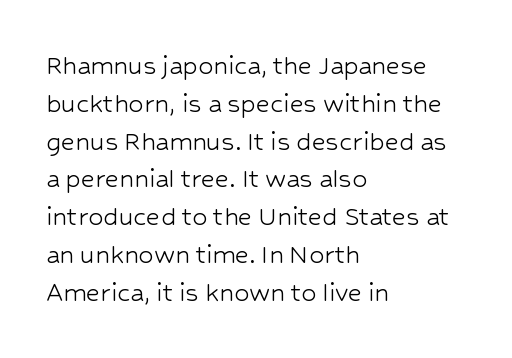
{"serif": "no", "italic": "no", "bold": "no", "weight": "light", "width": "normal", "stroke_contrast": "low", "x_height": "medium", "monospaced": "no", "underline": "no", "align": "left", "line_spacing": "normal", "line_spacing_ratio": 1.26, "letter_spacing": "normal", "letter_spacing_em": 0.0, "glyph_px": 30}
